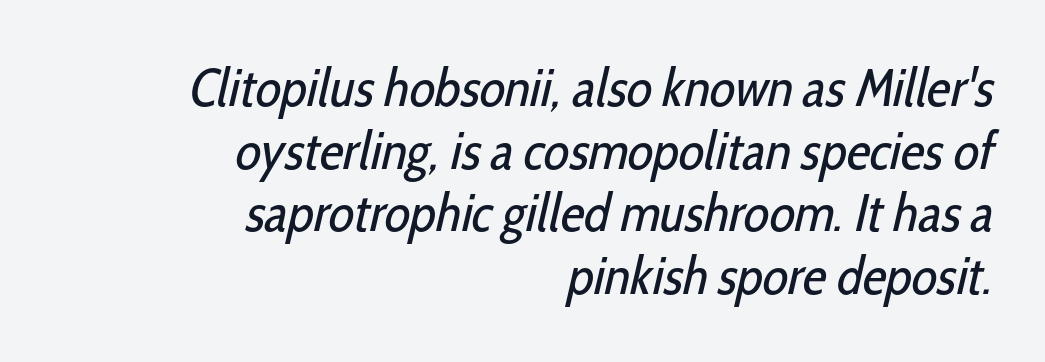
Short and long lines alike share a common ending point at right. The strip under each line holds only bare page. A typesetter would label this face a sans. Do the characters align in a grid? No, the font is proportional. No extra tracking has been applied to these lines.
